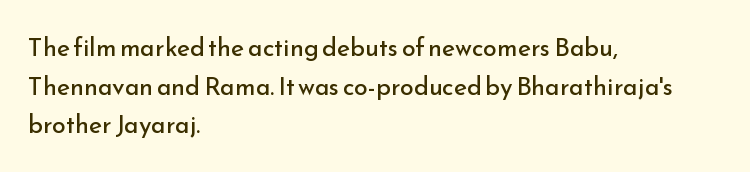
The image shows 25 px text type, upright; set left-aligned, normal line spacing (1.55x), normal letter spacing, not underlined.
